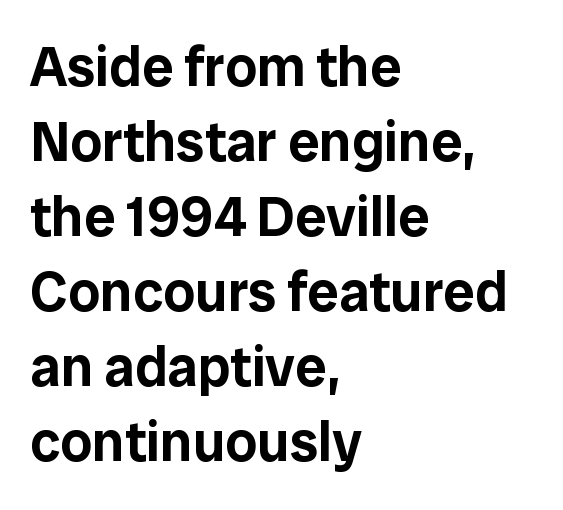
Q: Is the text italic (slanted)? A: No, it is upright.
Q: Is the typeface a serif or a sans-serif typeface? A: Sans-serif.
Q: Is the text underlined? A: No.
Q: How is the paragraph aligned? A: Left-aligned.
Q: Is the spacing between letters normal or unusually wide? A: Normal.
Q: Is the spacing between lines tight, normal or loose? A: Normal.
Q: Width (condensed, normal, or wide)? A: Normal.
Q: Stroke contrast? A: Low.
Q: x-height? A: Medium.
Q: Monospaced? A: No.
